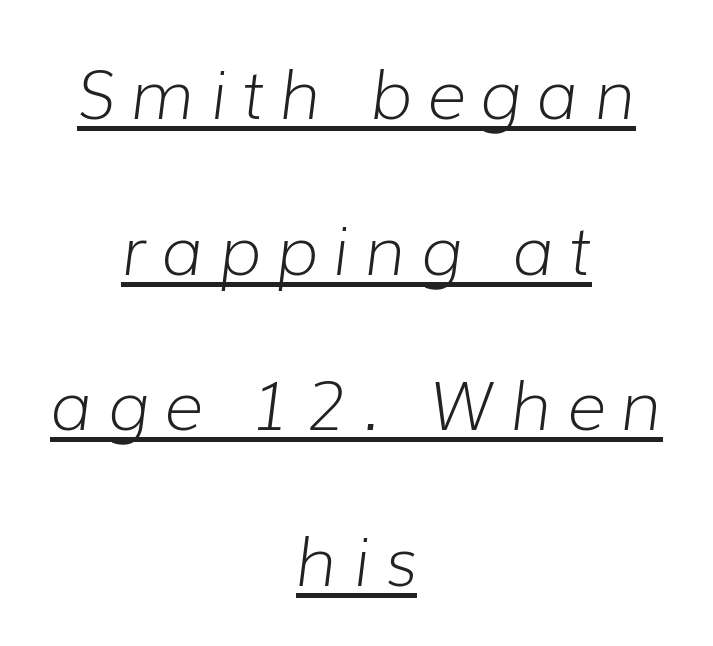
The image shows 68 px light type, italic (leaning right); set centered, loose line spacing (2.29x), unusually wide letter spacing (+0.22 em), underlined; low stroke contrast and a medium x-height.
